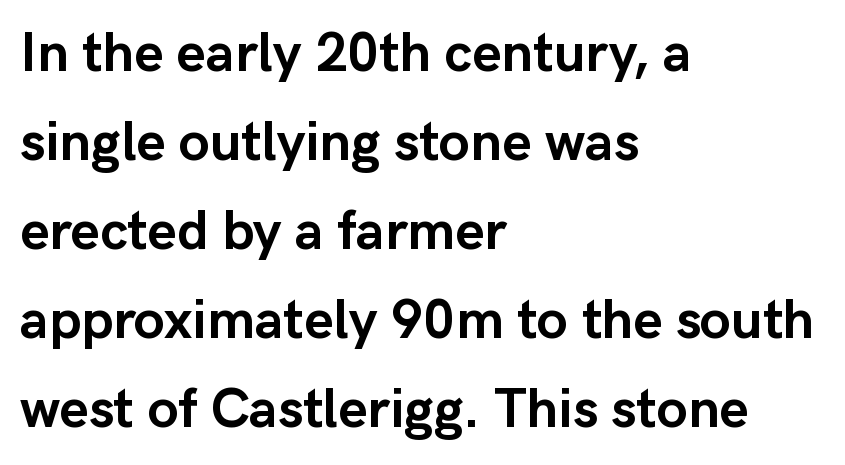
Tracking value appears to be zero — textbook default spacing. What weight is shown? A full bold with thick strokes. Every stem runs plumb, perpendicular to the baseline. The baseline area is clear. Do the characters align in a grid? No, the font is proportional. This rendering uses left alignment, leaving the right contour irregular.
